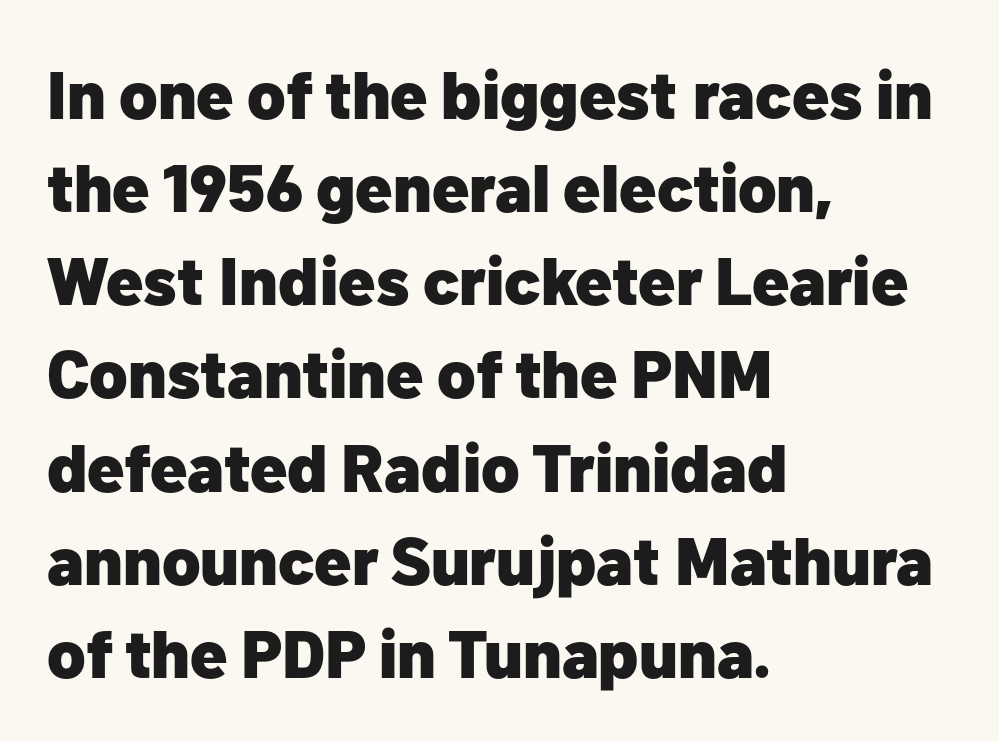
You can tell it's not italic because the verticals are truly vertical. Is this a fixed-width face? No — the glyphs have proportional, varying widths. The rendering uses a moderate line-height, typical for paragraphs. Nobody touched the tracking dial on this one.
